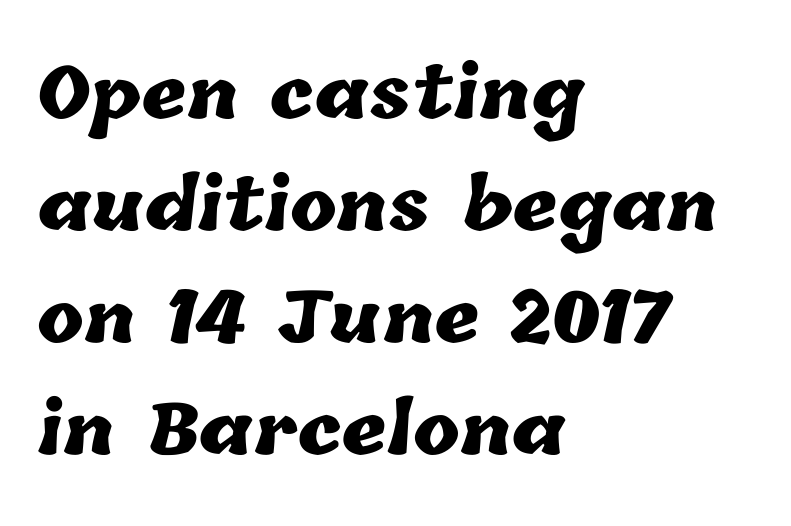
The image shows 70 px heavy type; set left-aligned, normal line spacing (1.6x), normal letter spacing, not underlined; low stroke contrast and a medium x-height.
